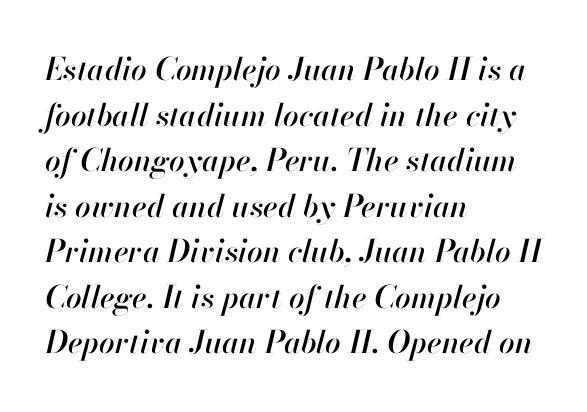
The image shows 31 px text type, italic (leaning right); set left-aligned, normal line spacing (1.47x), normal letter spacing, not underlined; high stroke contrast and a small x-height.
